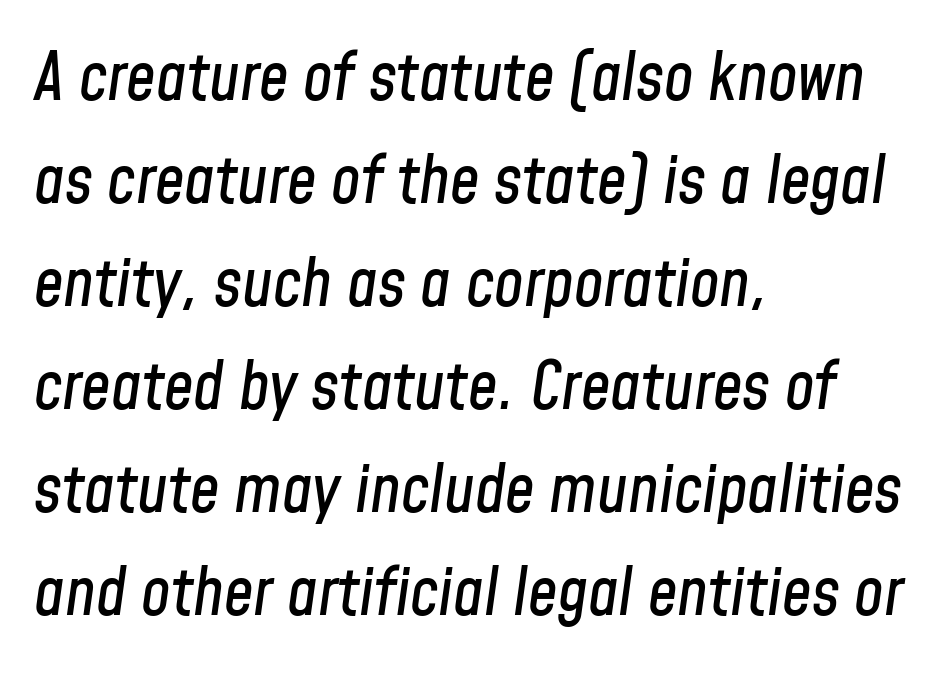
Varying glyph widths throughout — classic text-font behaviour. Summary of vertical rhythm: regular, with standard interline spacing. Words float on clear page, feet unadorned. The type is set solid horizontally, with unmodified tracking. In CSS terms this would be text-align: left. Does the lettering tilt? It does — this is italic.
